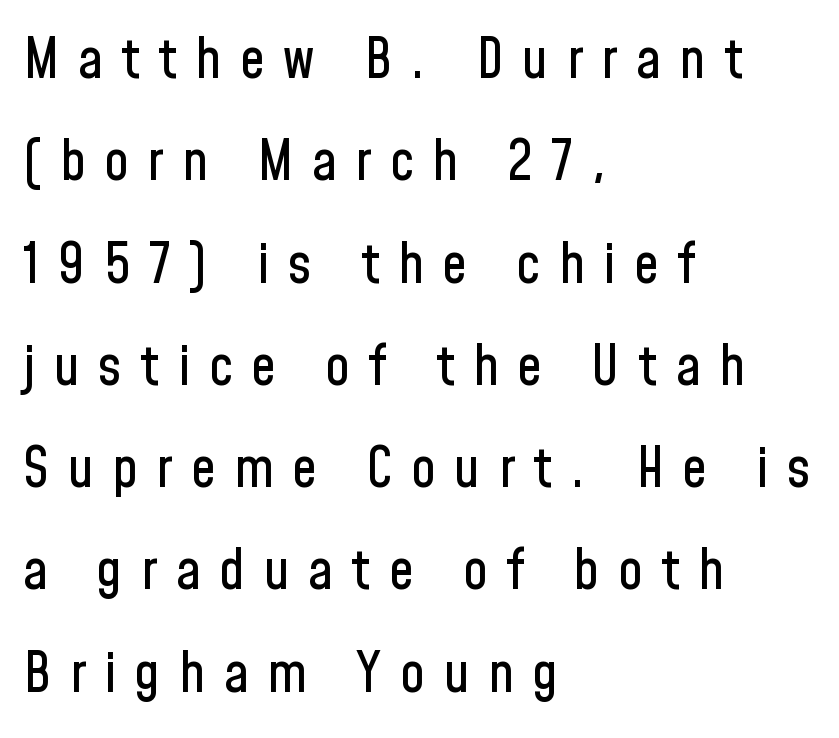
The face used here is rendered with a markedly widened letterfit. These lines were composed using upright roman letters. Is this a fixed-width face? No — the glyphs have proportional, varying widths. Decoration check: the copy has no underline.
